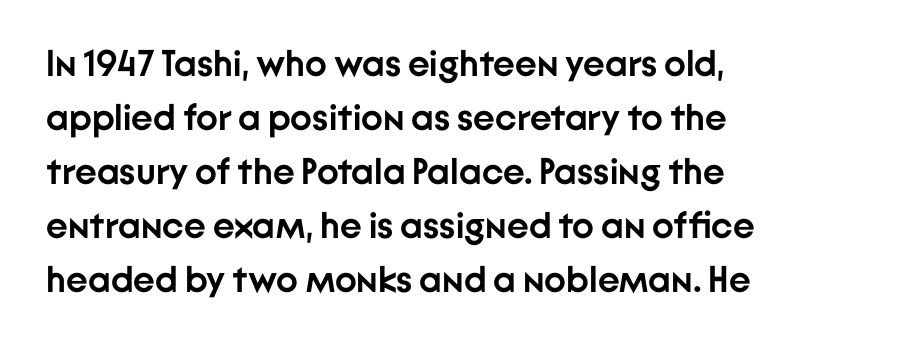
The image shows 37 px semibold sans-serif type, upright; set left-aligned, normal line spacing (1.46x), normal letter spacing, not underlined; low stroke contrast and a medium x-height.
